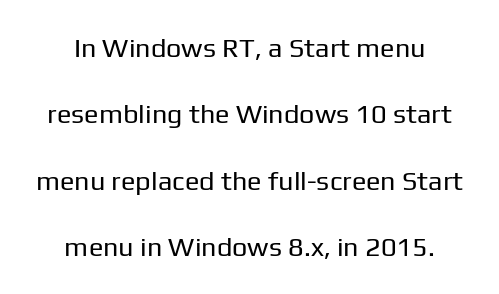
The image shows 27 px text type, upright; set centered, loose line spacing (2.46x), normal letter spacing, not underlined.
